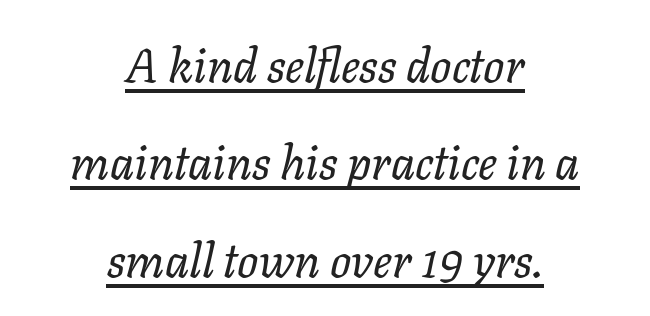
Q: Is the text bold? A: No.
Q: Is the text italic (slanted)? A: Yes, it leans right by about 11 degrees.
Q: Is the text underlined? A: Yes.
Q: How is the paragraph aligned? A: Centered.
Q: Is the spacing between letters normal or unusually wide? A: Normal.
Q: Is the spacing between lines tight, normal or loose? A: Loose.
Q: Width (condensed, normal, or wide)? A: Normal.
Q: Stroke contrast? A: Low.
Q: x-height? A: Medium.
Q: Monospaced? A: No.
